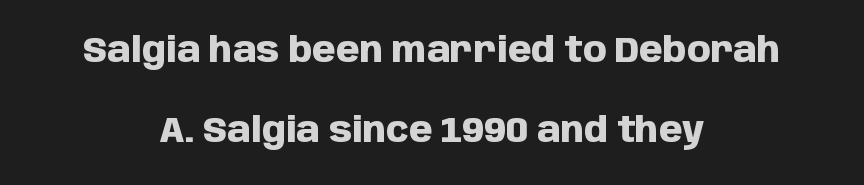
The image shows 34 px heavy sans-serif type, upright; set centered, loose line spacing (2.34x), normal letter spacing, not underlined; low stroke contrast and a large x-height.
